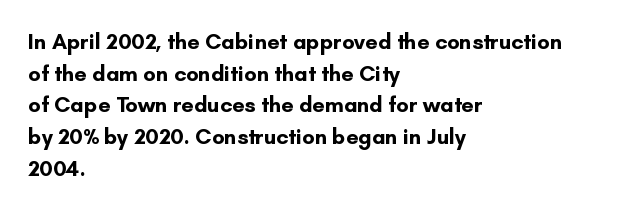
Beneath every word, the page is bare. Successive baselines arrive at the customary interval. It's the straight-up-and-down kind of type. Which margin do the lines hug? The left one — the right edge is uneven. Thick stems and heavy bowls — unmistakably bold.
